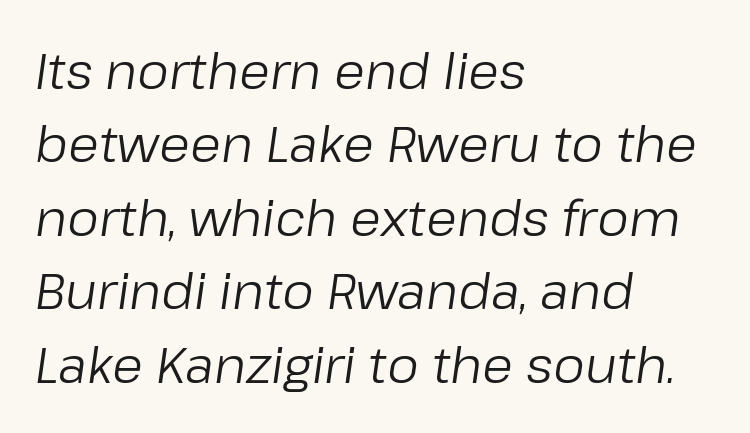
The image shows 50 px regular-weight type, italic (leaning right); set left-aligned, normal line spacing (1.47x), normal letter spacing, not underlined; low stroke contrast and a medium x-height.
